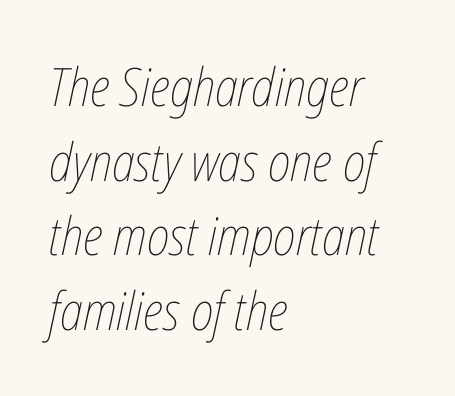
A classic flush-left, rag-right setting is used for this passage. Words appear dense and cohesive because spacing is normal. Leading matches the norm, producing a regular column. Heft: none added — not bold. The rendering uses natural spacing where letterforms have individual widths. Quick note: italic.
